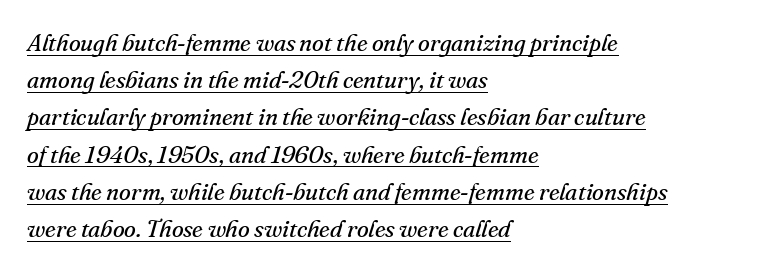
{"italic": "yes", "lean": "right", "slant_degrees": 16, "bold": "no", "underline": "yes", "align": "left", "line_spacing": "normal", "line_spacing_ratio": 1.55, "letter_spacing": "normal", "letter_spacing_em": 0.0, "glyph_px": 24}
